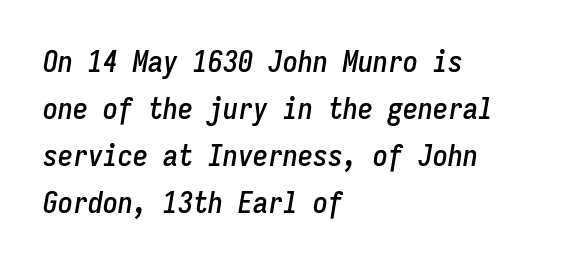
The image shows 30 px condensed type, italic (leaning right), monospaced; set left-aligned, normal line spacing (1.57x), normal letter spacing, not underlined; low stroke contrast and a medium x-height.
